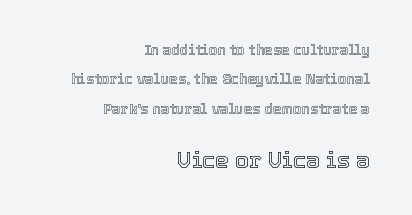
{"italic": "no", "underline": "no", "align": "right", "line_spacing": "loose", "line_spacing_ratio": 2.1, "letter_spacing": "normal", "letter_spacing_em": 0.0, "larger_block": "second", "size_ratio": 1.57, "glyph_px": 22}
